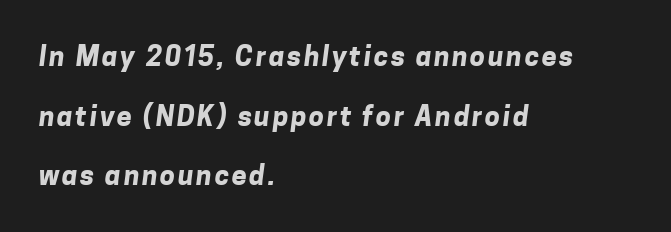
Q: Is the text bold? A: Yes.
Q: Is the text underlined? A: No.
Q: How is the paragraph aligned? A: Left-aligned.
Q: Is the spacing between lines tight, normal or loose? A: Loose.
